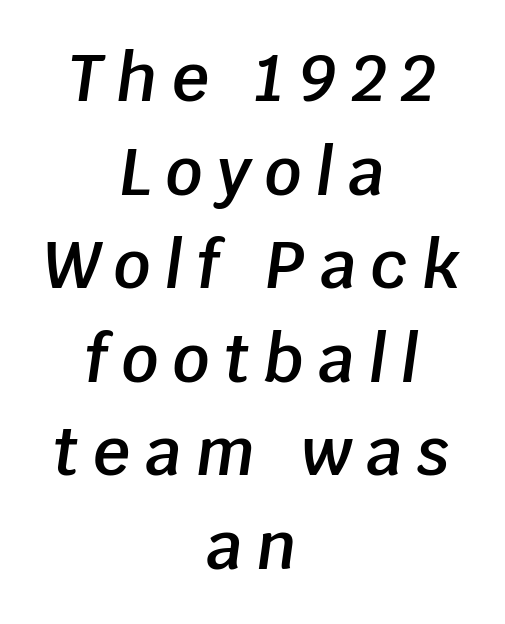
The image shows 65 px semibold type, italic (leaning right); set centered, normal line spacing (1.44x), unusually wide letter spacing (+0.22 em), not underlined; low stroke contrast and a large x-height.
